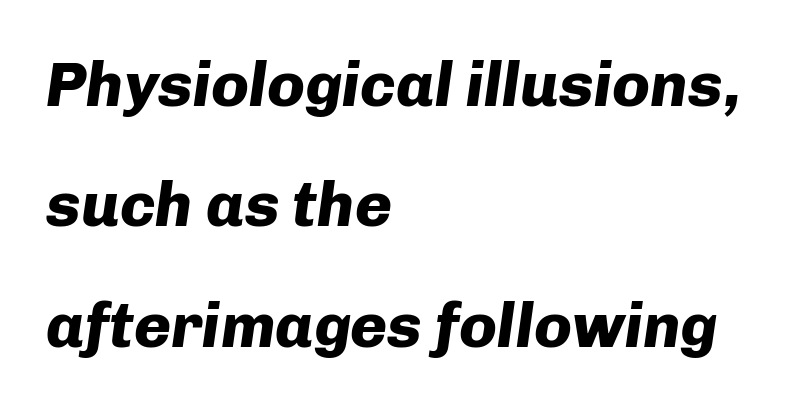
Q: Is the text bold? A: Yes.
Q: Is the text italic (slanted)? A: Yes, it leans right by about 8 degrees.
Q: Is the text underlined? A: No.
Q: How is the paragraph aligned? A: Left-aligned.
Q: Is the spacing between letters normal or unusually wide? A: Normal.
Q: Is the spacing between lines tight, normal or loose? A: Loose.
Q: Width (condensed, normal, or wide)? A: Normal.
Q: Stroke contrast? A: Low.
Q: x-height? A: Medium.
Q: Monospaced? A: No.
